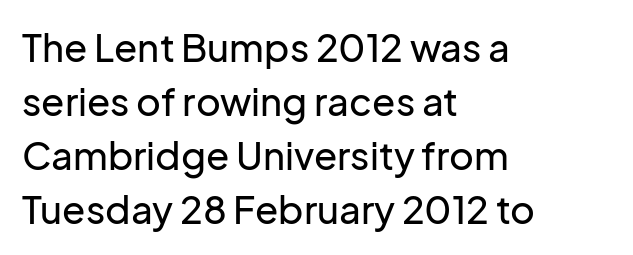
{"serif": "no", "italic": "no", "width": "normal", "stroke_contrast": "low", "x_height": "medium", "monospaced": "no", "underline": "no", "align": "left", "line_spacing": "normal", "line_spacing_ratio": 1.42, "letter_spacing": "normal", "letter_spacing_em": 0.0, "glyph_px": 38}
